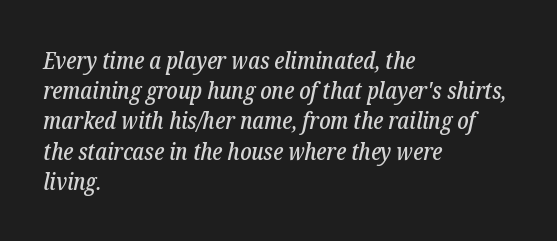
The image shows 24 px text type, italic (leaning right); set left-aligned, normal line spacing (1.26x), normal letter spacing, not underlined.
